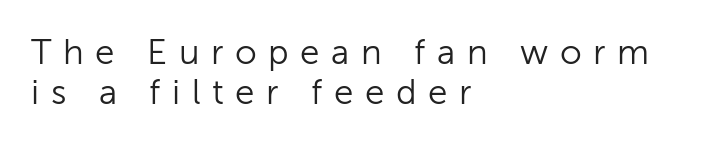
{"serif": "no", "italic": "no", "bold": "no", "weight": "light", "width": "normal", "stroke_contrast": "low", "x_height": "medium", "monospaced": "no", "underline": "no", "align": "left", "line_spacing": "tight", "line_spacing_ratio": 1.13, "letter_spacing": "wide", "letter_spacing_em": 0.33, "glyph_px": 35}
